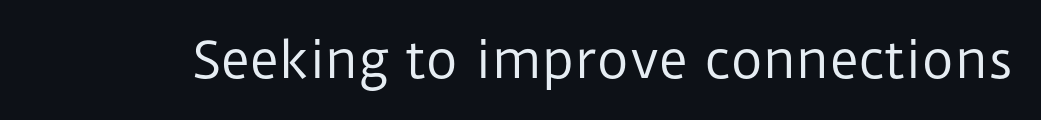
{"serif": "no", "italic": "no", "bold": "no", "weight": "regular", "width": "normal", "stroke_contrast": "low", "x_height": "medium", "monospaced": "no", "underline": "no", "letter_spacing": "normal", "letter_spacing_em": 0.0, "glyph_px": 50}
